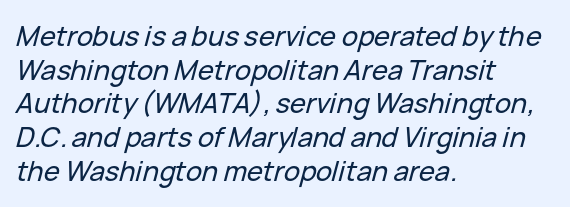
The gaps between neighbouring characters are ordinary and unremarkable. Observe the lean: these are italic letterforms. Visually the block forms a straight wall on the left and a jagged coastline on the right. Only glyphs here, with clear space below each row.
